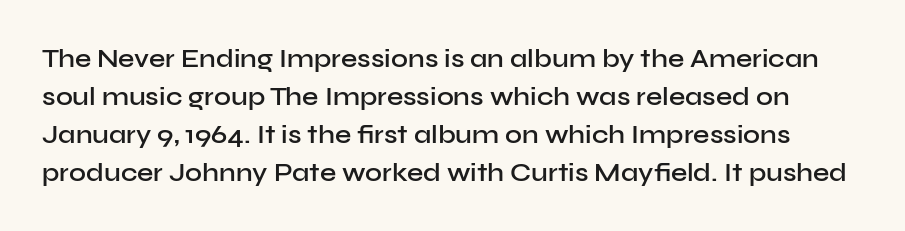
Descenders are the only things crossing below the line. The space between consecutive lines is moderate. A fair bit of extra ink — the face is semibold, not bold. Standard letterfit; no display-style spreading of the glyphs. The font's upright variant was chosen for this text.
